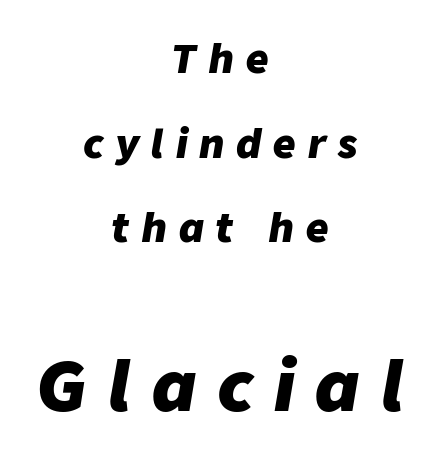
The image shows 69 px heavy type, italic (leaning right); set centered, loose line spacing (2.17x), unusually wide letter spacing (+0.31 em), not underlined; the second (bottom) block is 1.77x larger; low stroke contrast and a medium x-height.
